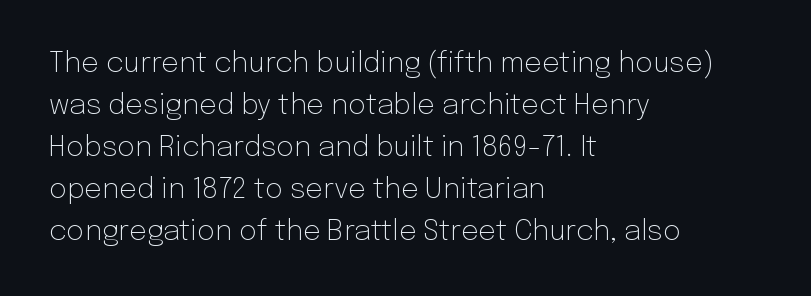
The image shows 28 px light sans-serif type, upright; set left-aligned, normal line spacing (1.5x), normal letter spacing, not underlined; low stroke contrast and a medium x-height.
